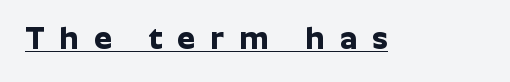
{"serif": "no", "italic": "no", "bold": "yes", "weight": "bold", "width": "normal", "stroke_contrast": "low", "x_height": "medium", "monospaced": "no", "underline": "yes", "letter_spacing": "wide", "letter_spacing_em": 0.5, "glyph_px": 31}
